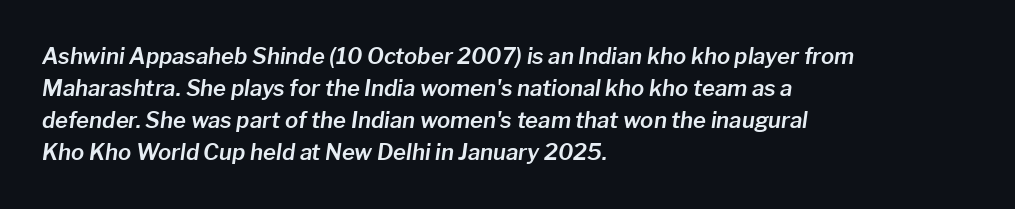
Q: Is the text italic (slanted)? A: Yes, it leans right by about 8 degrees.
Q: Is the text underlined? A: No.
Q: How is the paragraph aligned? A: Left-aligned.
Q: Is the spacing between letters normal or unusually wide? A: Normal.
Q: Is the spacing between lines tight, normal or loose? A: Normal.
